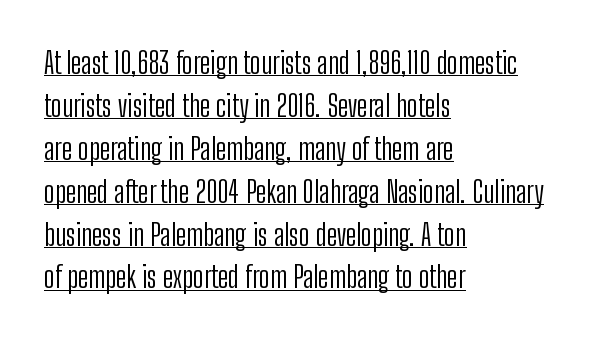
The image shows 30 px light, condensed sans-serif type, upright; set left-aligned, normal line spacing (1.43x), normal letter spacing, underlined; low stroke contrast and a medium x-height.
